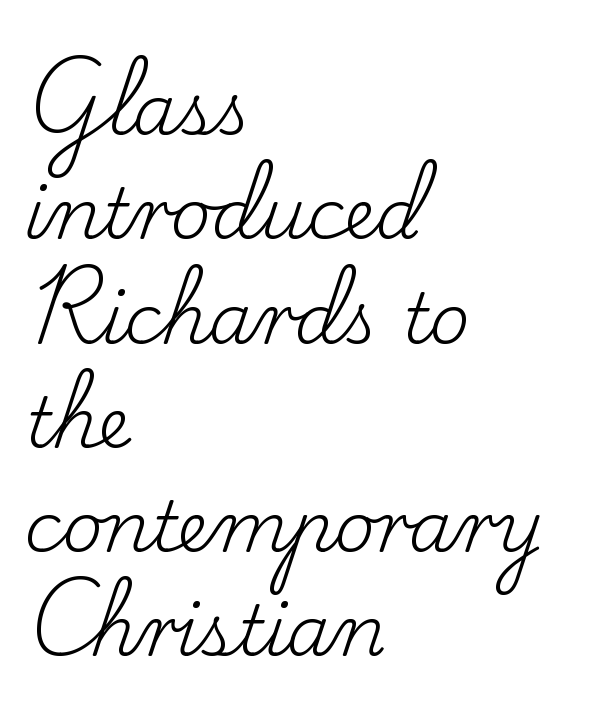
This rendering uses left alignment, leaving the right contour irregular. I'd call this a serif setting — the letters wear small feet. Looks like regular typesetting: each glyph gets only the width it needs. Normally led — the rows are evenly, conventionally spaced. No word sits above an underline.
